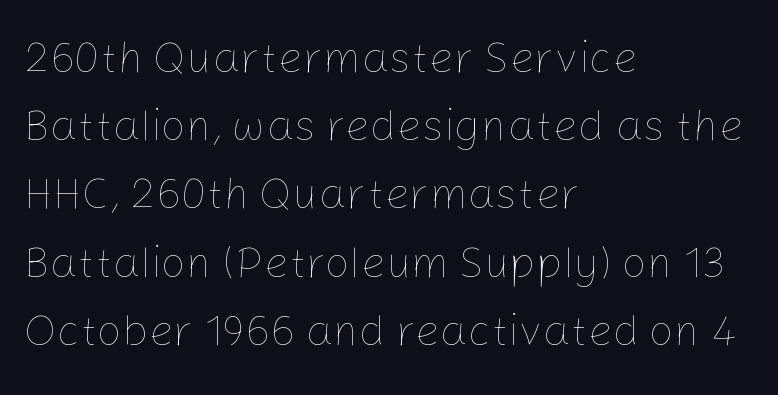
Q: Is the text bold? A: No.
Q: Is the text italic (slanted)? A: No, it is upright.
Q: Is the text underlined? A: No.
Q: How is the paragraph aligned? A: Left-aligned.
Q: Is the spacing between letters normal or unusually wide? A: Normal.
Q: Is the spacing between lines tight, normal or loose? A: Normal.
Q: Width (condensed, normal, or wide)? A: Normal.
Q: Stroke contrast? A: Low.
Q: x-height? A: Medium.
Q: Monospaced? A: No.
